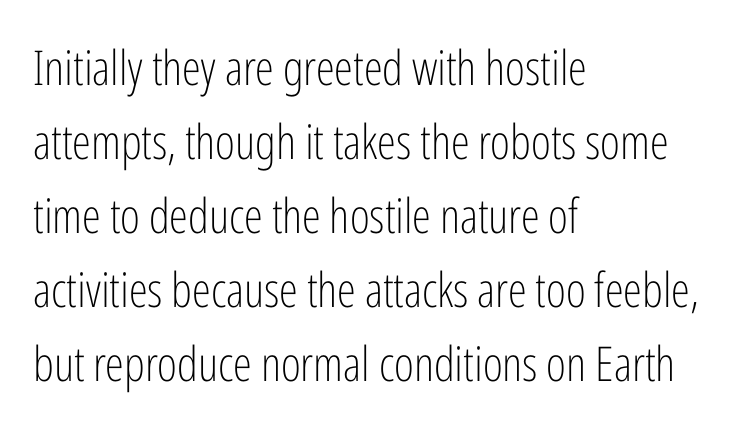
The image shows 48 px light, condensed sans-serif type, upright; set left-aligned, normal line spacing (1.54x), normal letter spacing, not underlined; low stroke contrast and a medium x-height.
